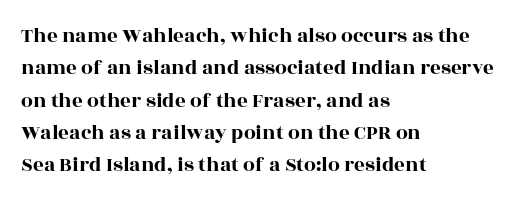
Q: Is the text italic (slanted)? A: No, it is upright.
Q: Is the text underlined? A: No.
Q: How is the paragraph aligned? A: Left-aligned.
Q: Is the spacing between letters normal or unusually wide? A: Normal.
Q: Is the spacing between lines tight, normal or loose? A: Normal.
